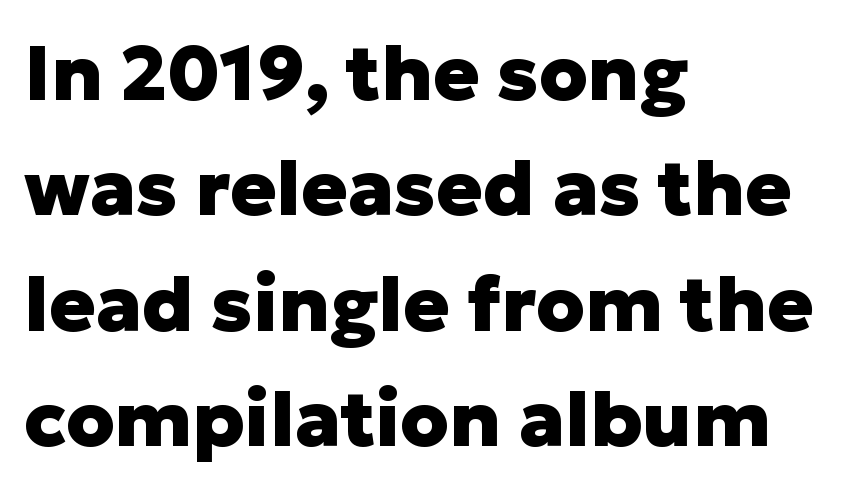
{"serif": "no", "italic": "no", "bold": "yes", "weight": "heavy", "width": "normal", "stroke_contrast": "low", "x_height": "medium", "monospaced": "no", "underline": "no", "align": "left", "line_spacing": "normal", "line_spacing_ratio": 1.5, "letter_spacing": "normal", "letter_spacing_em": 0.0, "glyph_px": 77}
